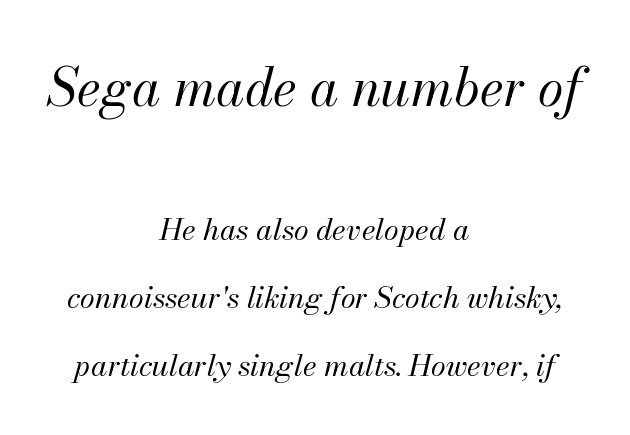
Q: Is the text bold? A: No.
Q: Is the text italic (slanted)? A: Yes, it leans right by about 13 degrees.
Q: Is the text underlined? A: No.
Q: How is the paragraph aligned? A: Centered.
Q: Is the spacing between letters normal or unusually wide? A: Normal.
Q: Is the spacing between lines tight, normal or loose? A: Loose.
Q: Which block of text is set in a larger size, the first (top) or the second (bottom)? A: The first (top) one.
Q: Width (condensed, normal, or wide)? A: Normal.
Q: Stroke contrast? A: Medium.
Q: x-height? A: Small.
Q: Monospaced? A: No.
